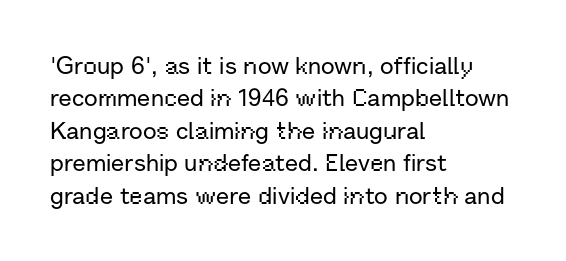
{"italic": "no", "underline": "no", "align": "left", "line_spacing": "normal", "line_spacing_ratio": 1.35, "letter_spacing": "normal", "letter_spacing_em": 0.0, "glyph_px": 24}
